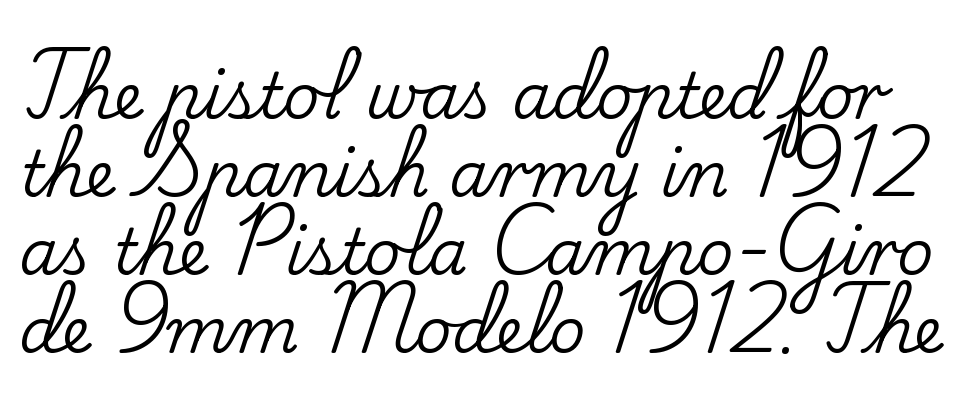
Letters rest on an invisible, unmarked baseline. This sample uses a serif face. Note the varied advance widths — an 'i' is clearly narrower than an 'm'.
